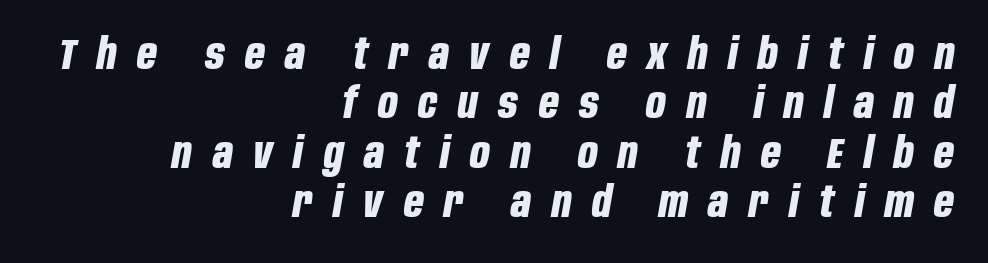
The image shows 43 px bold, condensed type, italic (leaning right); set right-aligned, tight line spacing (1.15x), unusually wide letter spacing (+0.48 em), not underlined; low stroke contrast and a large x-height.
